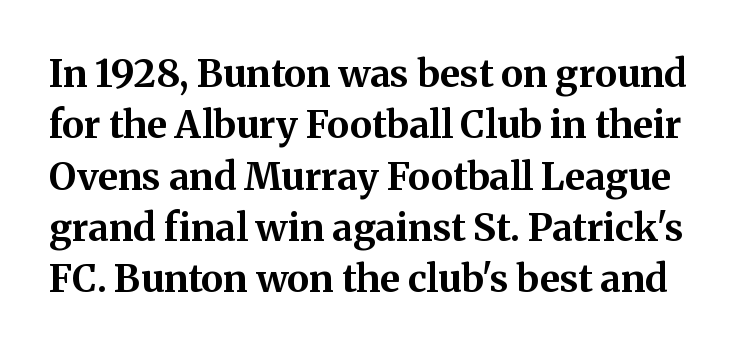
{"serif": "yes", "italic": "no", "bold": "yes", "weight": "bold", "width": "normal", "stroke_contrast": "medium", "x_height": "medium", "monospaced": "no", "underline": "no", "line_spacing": "normal", "line_spacing_ratio": 1.35, "letter_spacing": "normal", "letter_spacing_em": 0.0, "glyph_px": 38}
